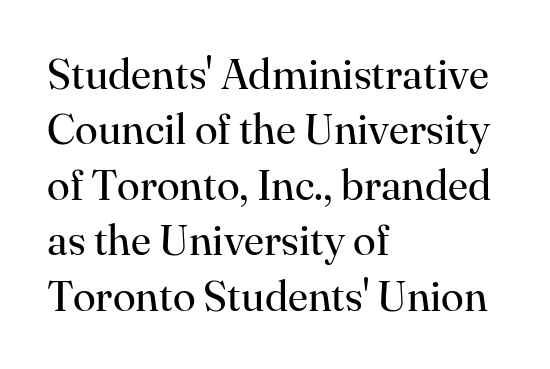
The rag falls on the right side of this text block. Has an underline been added? It has not. The rendering uses natural spacing where letterforms have individual widths. Italic: no, the glyphs are upright roman. Each new line begins a customary step beneath the previous one. Type style note: has serifs.
